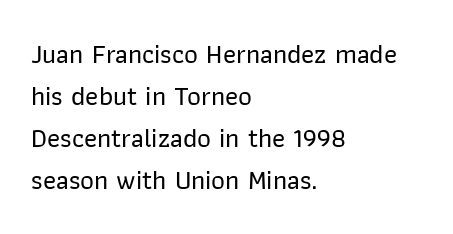
Quick note: underline off. The typesetter chose a ragged-right arrangement here. Posture: straight, roman, zero tilt. Leading: standard. Words appear dense and cohesive because spacing is normal.
